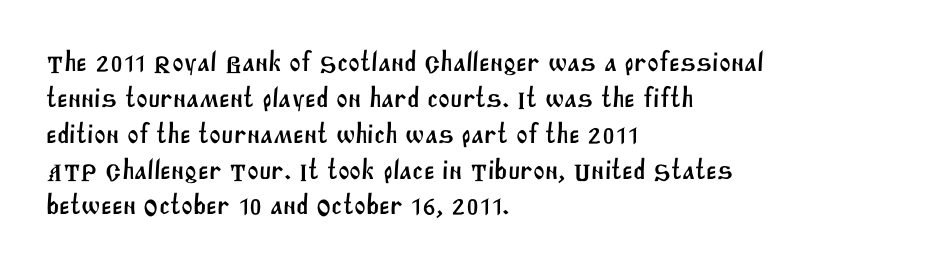
Q: Is the typeface a serif or a sans-serif typeface? A: Sans-serif.
Q: Is the text underlined? A: No.
Q: How is the paragraph aligned? A: Left-aligned.
Q: Is the spacing between letters normal or unusually wide? A: Normal.
Q: Is the spacing between lines tight, normal or loose? A: Normal.
Q: Width (condensed, normal, or wide)? A: Normal.
Q: Stroke contrast? A: Medium.
Q: x-height? A: Large.
Q: Monospaced? A: No.
